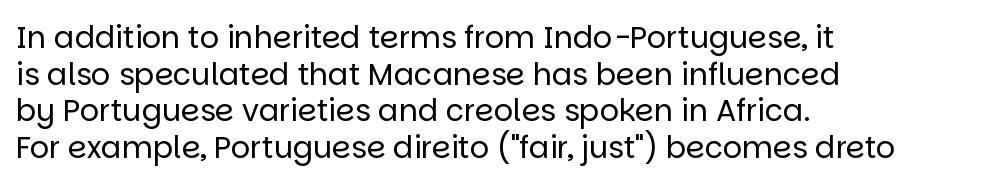
The image shows 30 px regular-weight sans-serif type, upright; set left-aligned, line spacing 1.22x, normal letter spacing, not underlined; low stroke contrast and a large x-height.
